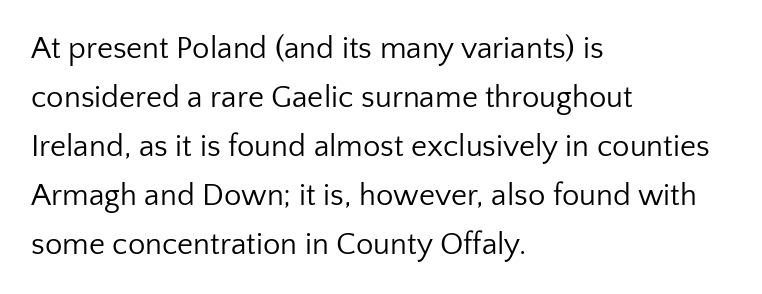
The image shows 31 px regular-weight sans-serif type, upright; set left-aligned, normal line spacing (1.58x), normal letter spacing, not underlined; low stroke contrast and a medium x-height.
